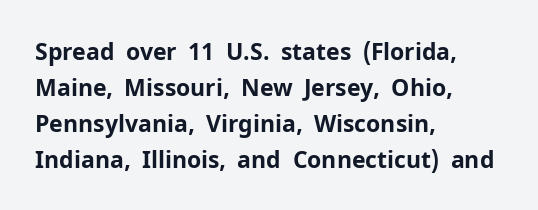
{"italic": "no", "bold": "yes", "underline": "no", "align": "left", "line_spacing": "normal", "line_spacing_ratio": 1.56, "letter_spacing": "normal", "letter_spacing_em": 0.0, "glyph_px": 23}
